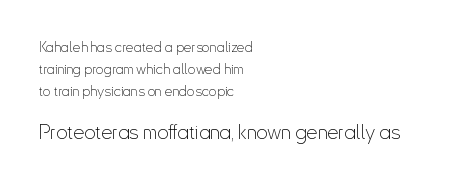
Q: Is the text bold? A: No.
Q: Is the text italic (slanted)? A: No, it is upright.
Q: Is the text underlined? A: No.
Q: How is the paragraph aligned? A: Left-aligned.
Q: Is the spacing between letters normal or unusually wide? A: Normal.
Q: Is the spacing between lines tight, normal or loose? A: Normal.
Q: Which block of text is set in a larger size, the first (top) or the second (bottom)? A: The second (bottom) one.
